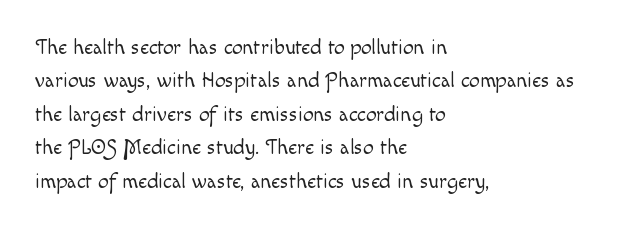
{"italic": "no", "bold": "no", "underline": "no", "align": "left", "line_spacing": "normal", "line_spacing_ratio": 1.59, "letter_spacing": "normal", "letter_spacing_em": 0.0, "glyph_px": 21}
